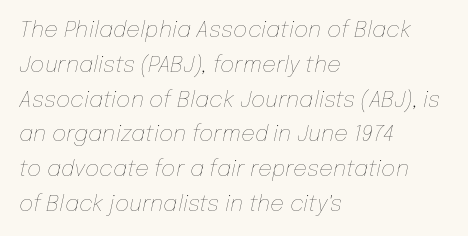
{"italic": "yes", "lean": "right", "slant_degrees": 12, "bold": "no", "underline": "no", "align": "left", "line_spacing": "normal", "line_spacing_ratio": 1.58, "letter_spacing": "normal", "letter_spacing_em": 0.0, "glyph_px": 22}
